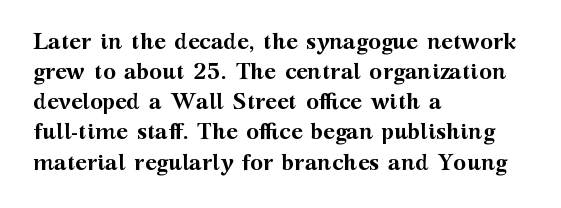
Q: Is the text bold? A: Yes.
Q: Is the text italic (slanted)? A: No, it is upright.
Q: Is the text underlined? A: No.
Q: How is the paragraph aligned? A: Left-aligned.
Q: Is the spacing between letters normal or unusually wide? A: Normal.
Q: Is the spacing between lines tight, normal or loose? A: Normal.
